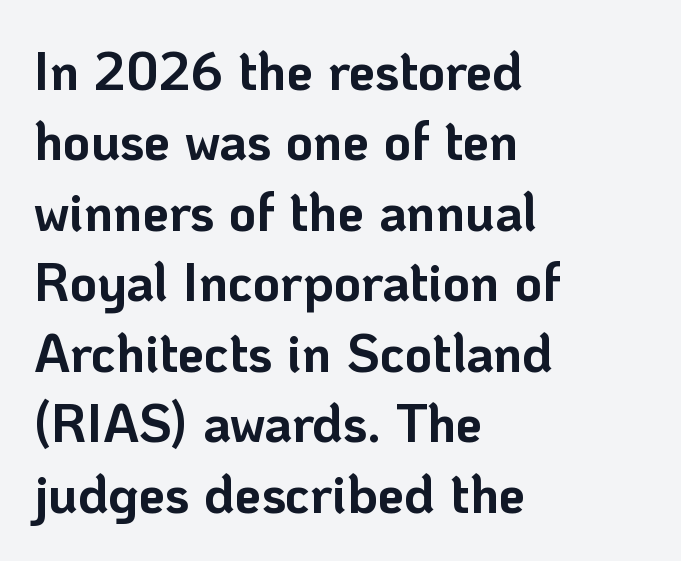
The image shows 53 px bold sans-serif type, upright; set left-aligned, normal line spacing (1.33x), normal letter spacing, not underlined; low stroke contrast and a medium x-height.
